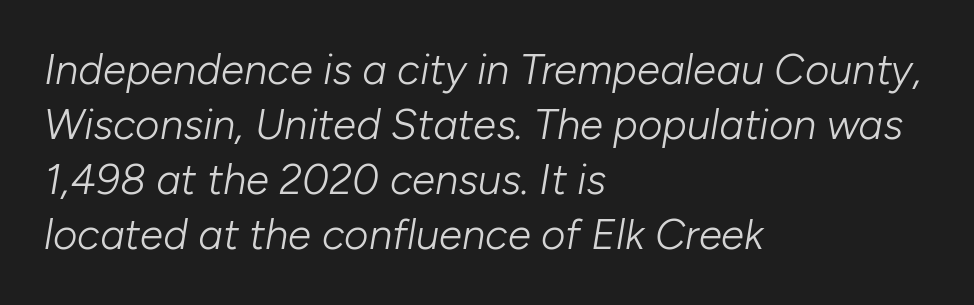
The image shows 42 px light type, italic (leaning right); set left-aligned, normal line spacing (1.31x), normal letter spacing, not underlined; low stroke contrast and a medium x-height.
